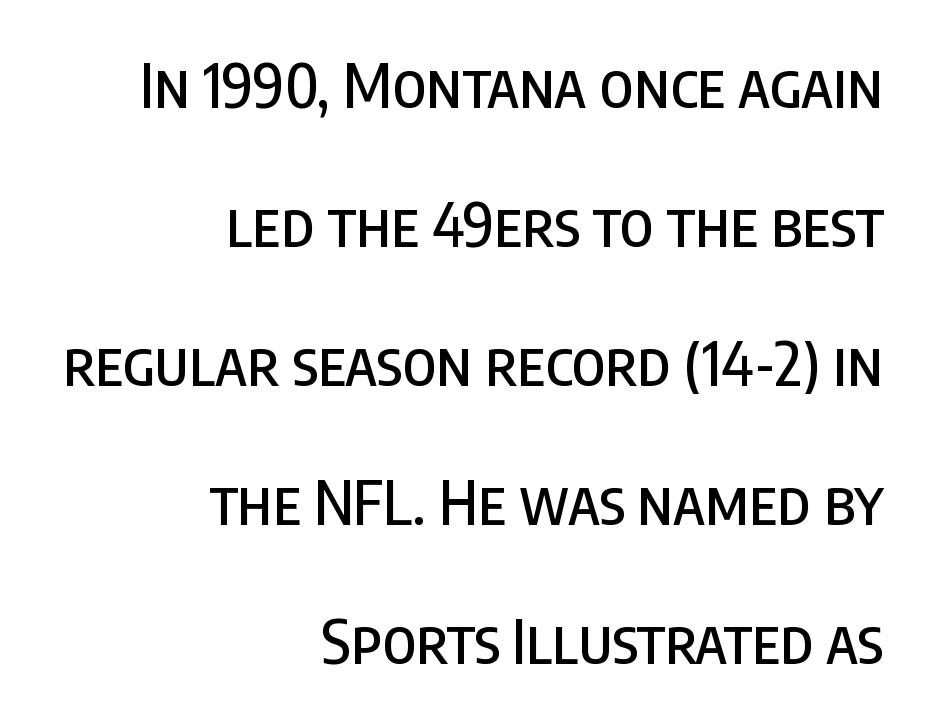
There is no visible air inserted between adjacent glyphs. Casual observation: everything's shoved over to the right. This is the regular roman posture of the typeface. The area under the type is left untouched. The rendering uses natural spacing where letterforms have individual widths. Does the leading feel generous? Absolutely, it's lavish.
